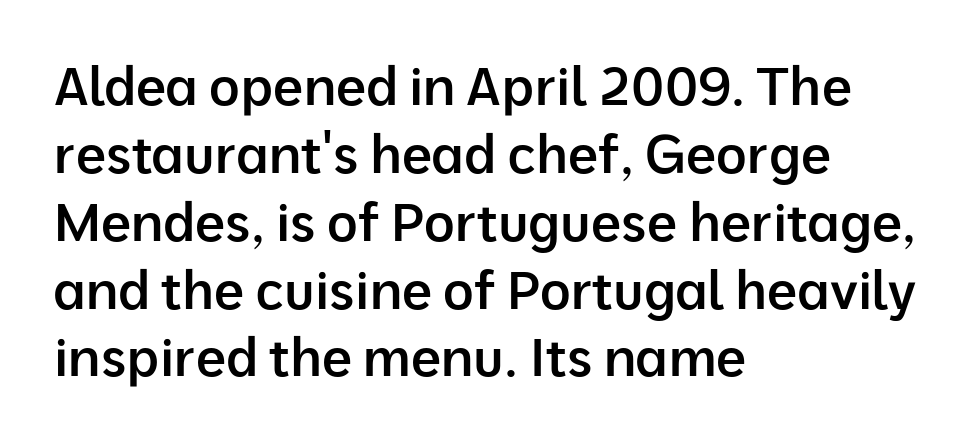
The image shows 53 px semibold sans-serif type, upright; set left-aligned, normal line spacing (1.28x), normal letter spacing, not underlined; low stroke contrast and a medium x-height.
